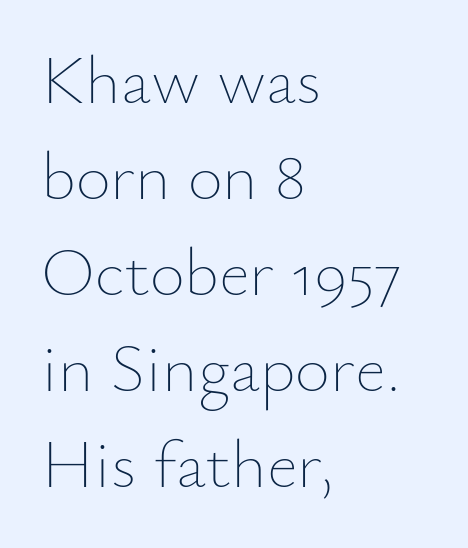
{"italic": "no", "bold": "no", "weight": "thin", "width": "normal", "stroke_contrast": "low", "x_height": "small", "monospaced": "no", "underline": "no", "align": "left", "line_spacing": "normal", "line_spacing_ratio": 1.41, "letter_spacing": "normal", "letter_spacing_em": 0.0, "glyph_px": 68}
